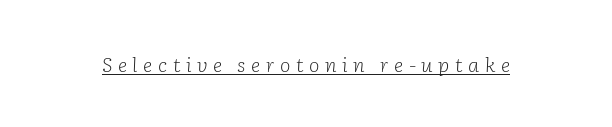
The image shows 20 px text type, italic (leaning right); set unusually wide letter spacing (+0.28 em), underlined.
